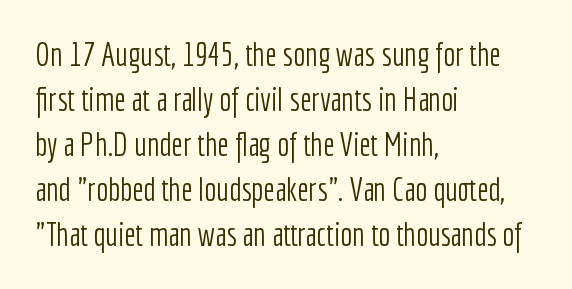
Stems here are at most as thick as an everyday book face. Note: no serifs on the glyphs. Descenders are the only things crossing below the line. Layout note: lines flush left. How would I describe the line gaps? Plain and ordinary.
